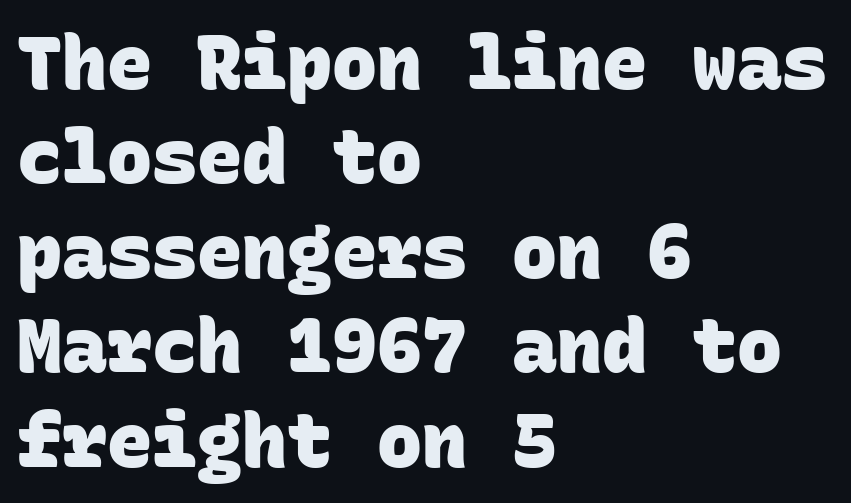
{"serif": "no", "bold": "yes", "weight": "heavy", "width": "normal", "stroke_contrast": "low", "x_height": "large", "monospaced": "yes", "underline": "no", "align": "left", "line_spacing": "normal", "line_spacing_ratio": 1.26, "letter_spacing": "normal", "letter_spacing_em": 0.0, "glyph_px": 75}
